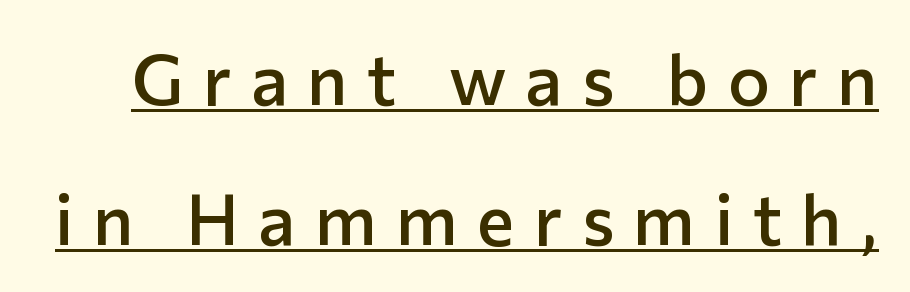
Q: Is the text bold? A: Semi-bold.
Q: Is the text italic (slanted)? A: No, it is upright.
Q: Is the typeface a serif or a sans-serif typeface? A: Sans-serif.
Q: Is the text underlined? A: Yes.
Q: Is the spacing between letters normal or unusually wide? A: Unusually wide.
Q: Is the spacing between lines tight, normal or loose? A: Loose.
Q: Width (condensed, normal, or wide)? A: Normal.
Q: Stroke contrast? A: Low.
Q: x-height? A: Medium.
Q: Monospaced? A: No.
